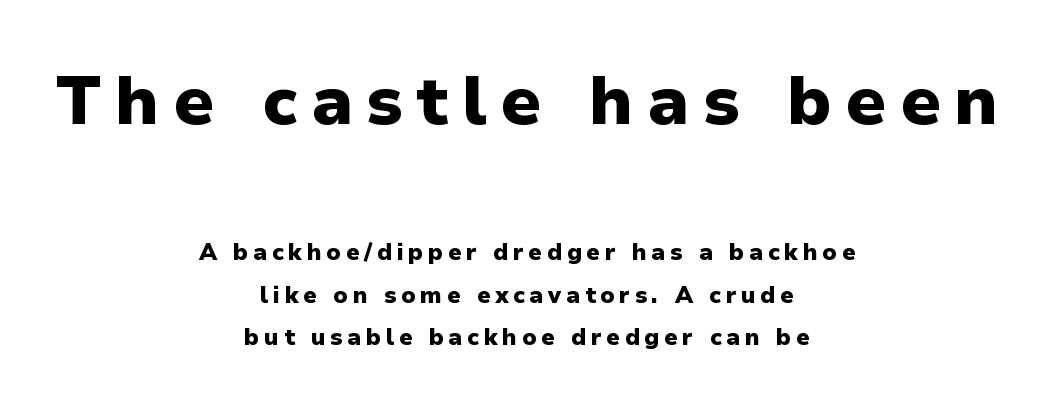
Q: Is the text bold? A: Yes.
Q: Is the text italic (slanted)? A: No, it is upright.
Q: Is the typeface a serif or a sans-serif typeface? A: Sans-serif.
Q: Is the text underlined? A: No.
Q: How is the paragraph aligned? A: Centered.
Q: Is the spacing between letters normal or unusually wide? A: Unusually wide.
Q: Which block of text is set in a larger size, the first (top) or the second (bottom)? A: The first (top) one.
Q: Width (condensed, normal, or wide)? A: Normal.
Q: Stroke contrast? A: Low.
Q: x-height? A: Medium.
Q: Monospaced? A: No.
